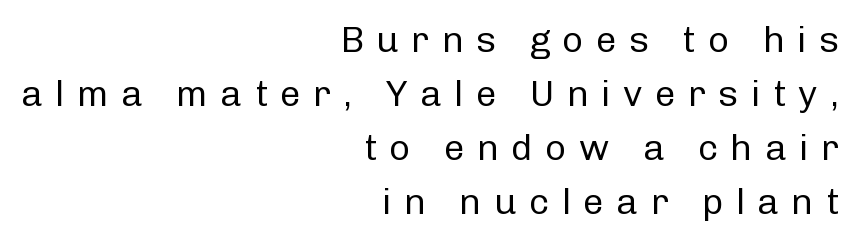
The image shows 37 px regular-weight sans-serif type, upright; set right-aligned, normal line spacing (1.46x), unusually wide letter spacing (+0.33 em), not underlined; low stroke contrast and a medium x-height.
